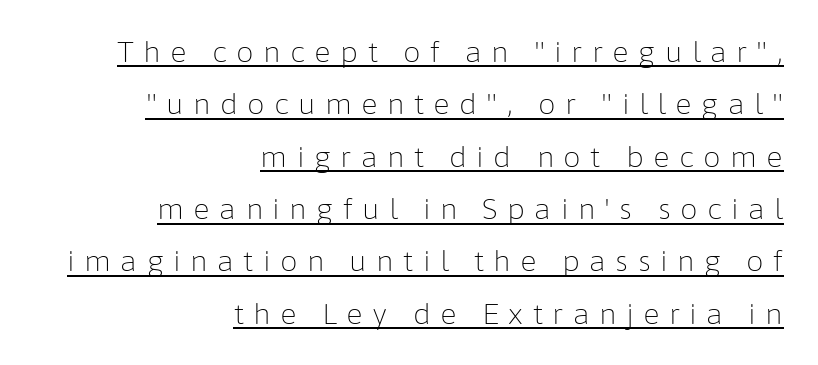
Casual observation: everything's shoved over to the right. The passage shown has open, widely tracked lettering throughout. The face used here is a sans, in the tradition of grotesques and geometrics. You could not count columns in this text — the font is proportionally spaced. This is the regular roman posture of the typeface.
